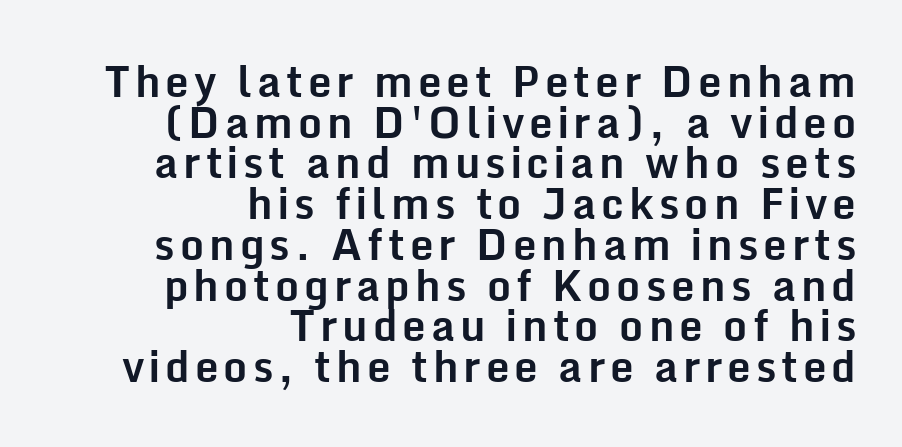
{"serif": "no", "italic": "no", "bold": "yes", "weight": "bold", "width": "normal", "stroke_contrast": "low", "x_height": "medium", "monospaced": "no", "underline": "no", "align": "right", "line_spacing": "tight", "line_spacing_ratio": 0.97, "glyph_px": 42}
